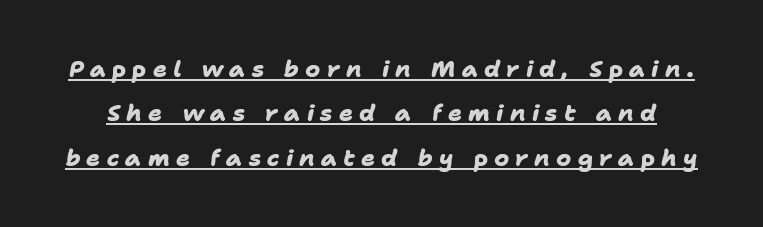
Inter-character spacing is expanded well beyond the font's built-in metrics. The typesetting leans heavy: a genuine bold. Decoration check: the copy is underlined. Interline gaps are noticeably wide in this sample.
